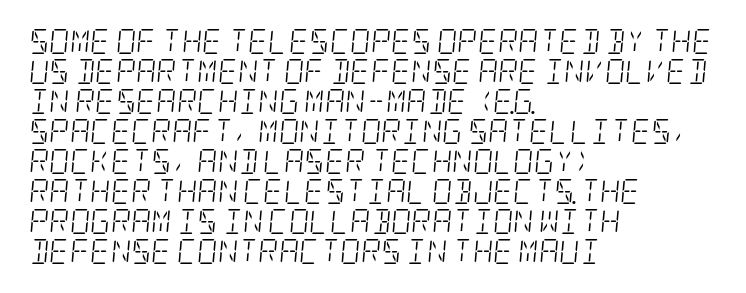
Q: Is the text bold? A: No.
Q: Is the text italic (slanted)? A: Yes, it leans right by about 5 degrees.
Q: Is the text underlined? A: No.
Q: How is the paragraph aligned? A: Left-aligned.
Q: Is the spacing between letters normal or unusually wide? A: Normal.
